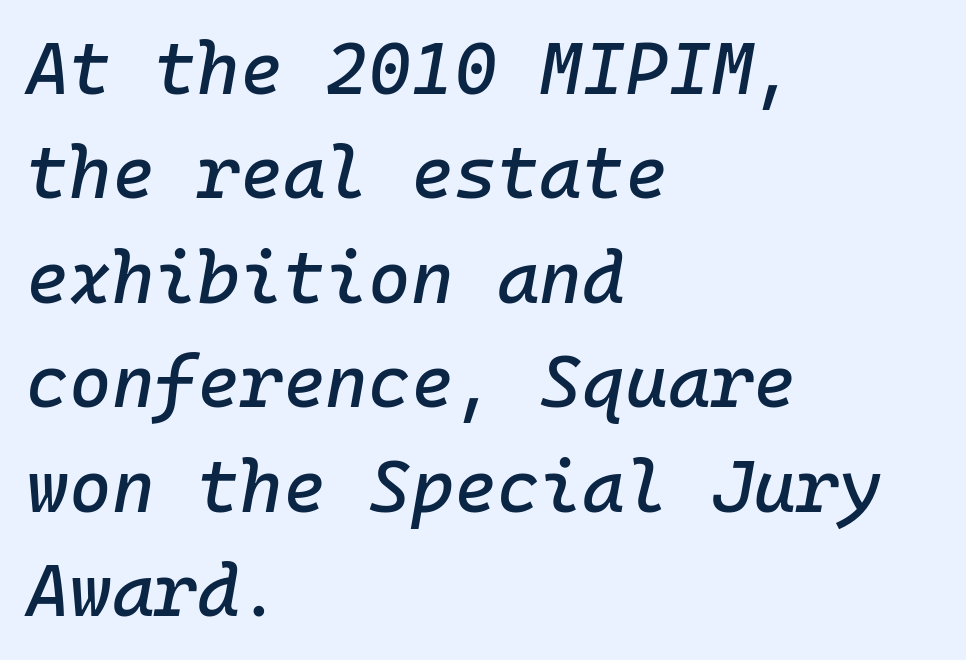
Leading: standard. Style check: oblique. Fixed-width glyphs throughout — classic coding-font behaviour. The strip under each line holds only bare page. All the whitespace from short lines collects on the right.
